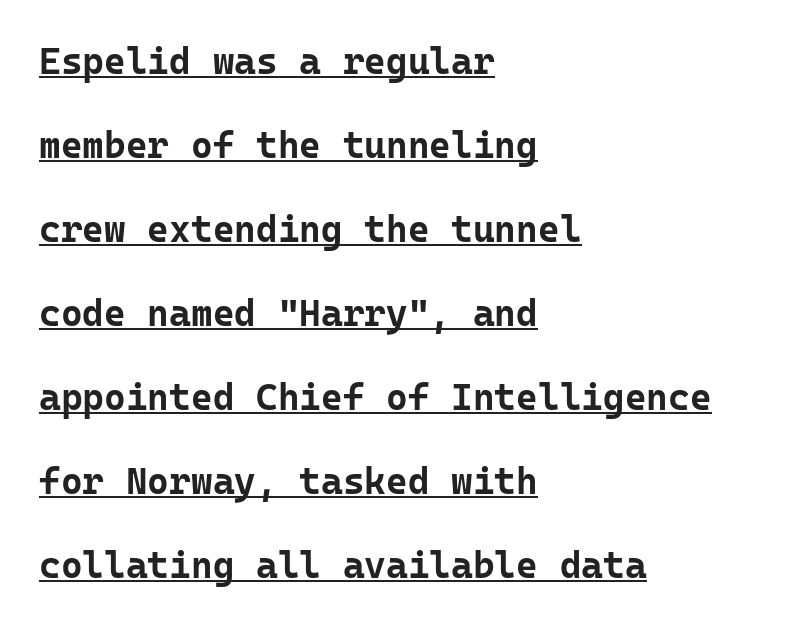
The image shows 37 px bold sans-serif type, upright, monospaced; set left-aligned, loose line spacing (2.27x), normal letter spacing, underlined; low stroke contrast and a medium x-height.
